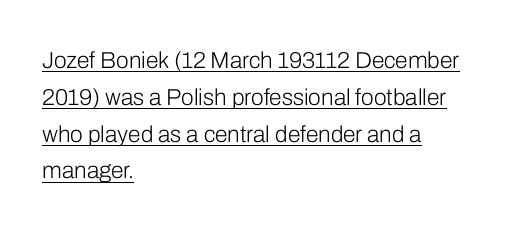
{"italic": "no", "bold": "no", "underline": "yes", "align": "left", "line_spacing": "normal", "line_spacing_ratio": 1.6, "letter_spacing": "normal", "letter_spacing_em": 0.0, "glyph_px": 23}
